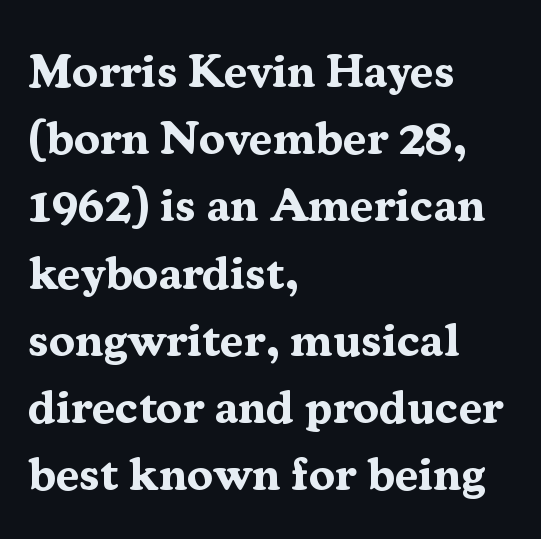
The image shows 47 px bold serif type, upright; set left-aligned, normal line spacing (1.43x), normal letter spacing, not underlined; medium stroke contrast and a medium x-height.
